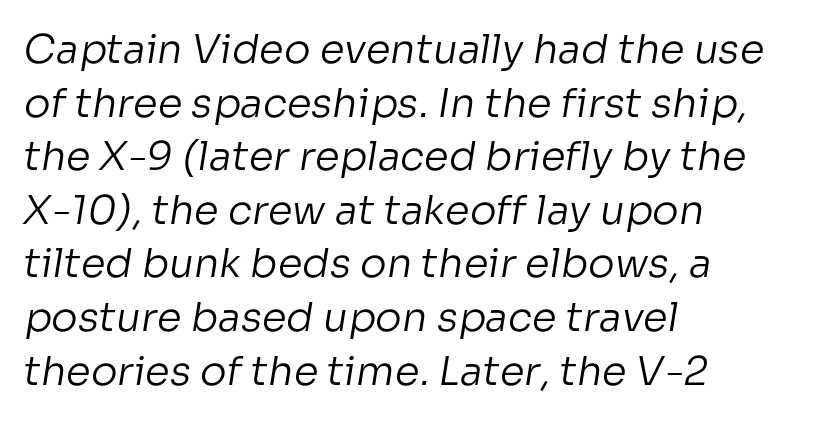
{"serif": "no", "bold": "no", "weight": "regular", "width": "normal", "stroke_contrast": "low", "x_height": "medium", "monospaced": "no", "underline": "no", "align": "left", "line_spacing": "normal", "line_spacing_ratio": 1.34, "letter_spacing": "normal", "letter_spacing_em": 0.0, "glyph_px": 40}
